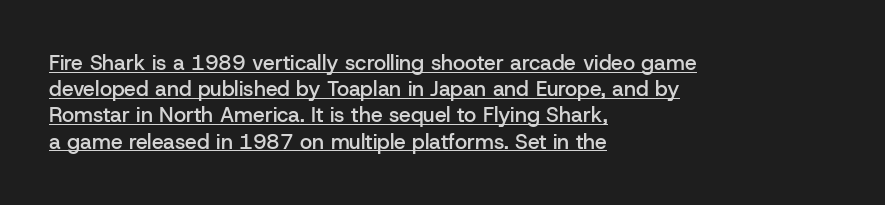
Q: Is the text bold? A: Semi-bold.
Q: Is the text italic (slanted)? A: No, it is upright.
Q: Is the text underlined? A: Yes.
Q: How is the paragraph aligned? A: Left-aligned.
Q: Is the spacing between letters normal or unusually wide? A: Normal.
Q: Is the spacing between lines tight, normal or loose? A: Normal.
